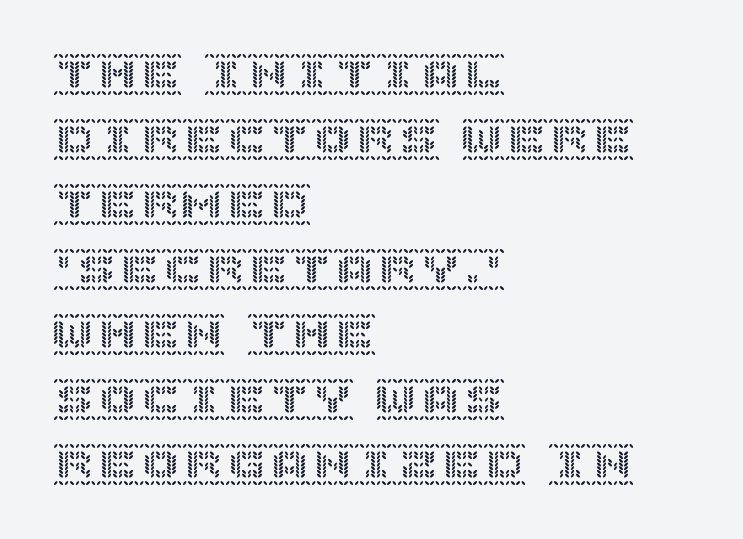
It's the straight-up-and-down kind of type. Default kerning and tracking; the words read as compact shapes. The vertical gap from one line to the next is medium. One-word summary of the alignment: left. Underlining? Definitely not there.
